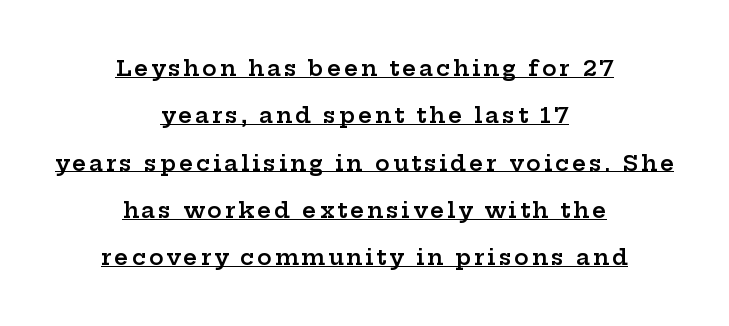
{"italic": "no", "bold": "semi", "underline": "yes", "align": "center", "line_spacing": "loose", "line_spacing_ratio": 2.15, "glyph_px": 22}
